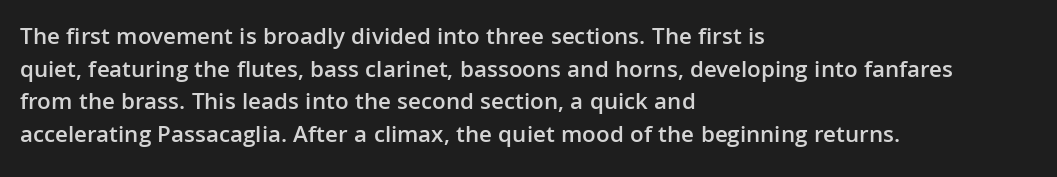
{"italic": "no", "bold": "semi", "underline": "no", "align": "left", "line_spacing": "normal", "line_spacing_ratio": 1.36, "letter_spacing": "normal", "letter_spacing_em": 0.0, "glyph_px": 24}
